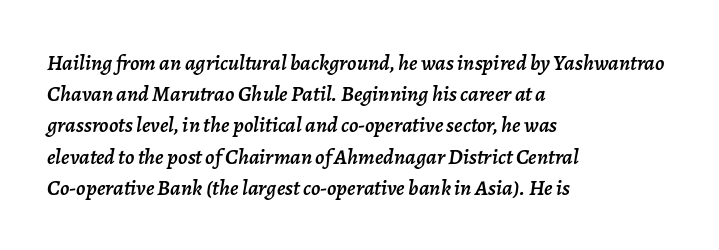
Q: Is the text italic (slanted)? A: Yes, it leans right by about 7 degrees.
Q: Is the text underlined? A: No.
Q: How is the paragraph aligned? A: Left-aligned.
Q: Is the spacing between letters normal or unusually wide? A: Normal.
Q: Is the spacing between lines tight, normal or loose? A: Normal.
